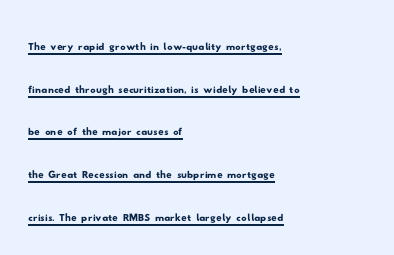
{"underline": "yes", "align": "left", "line_spacing": "normal", "line_spacing_ratio": 1.58, "letter_spacing": "normal", "letter_spacing_em": 0.0, "glyph_px": 27}
